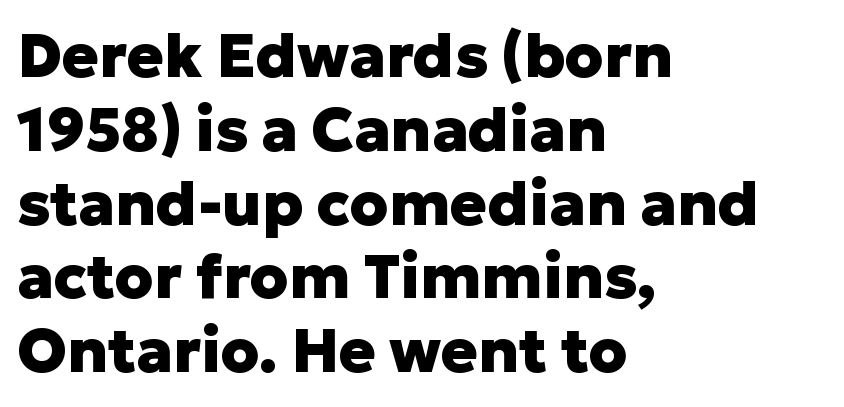
The image shows 61 px heavy sans-serif type, upright; set left-aligned, line spacing 1.21x, normal letter spacing, not underlined; low stroke contrast and a medium x-height.
